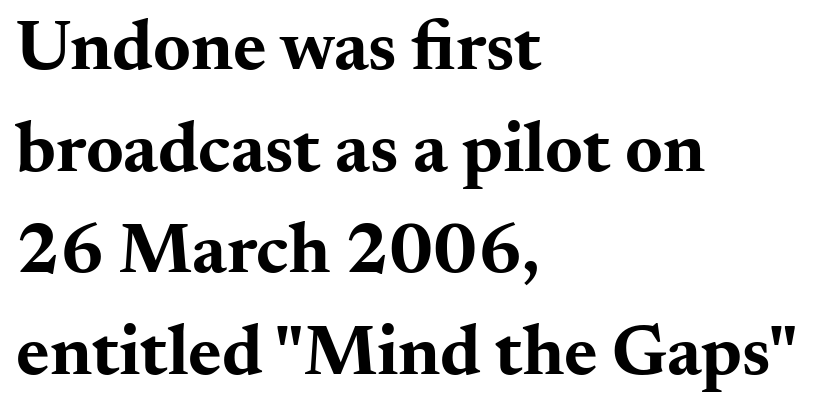
{"serif": "yes", "italic": "no", "bold": "yes", "weight": "bold", "width": "wide", "stroke_contrast": "medium", "x_height": "small", "monospaced": "no", "underline": "no", "align": "left", "line_spacing": "normal", "line_spacing_ratio": 1.41, "letter_spacing": "normal", "letter_spacing_em": 0.0, "glyph_px": 72}
